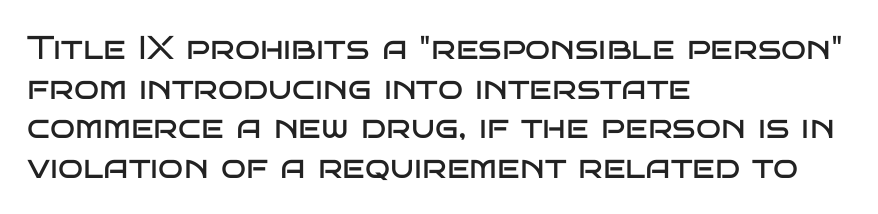
The letters sit at their default tracking, neither squeezed nor spread. Underlining? Definitely not there. Horizontal alignment here is leftward, the default for most running prose. Stems here are at most as thick as an everyday book face.
